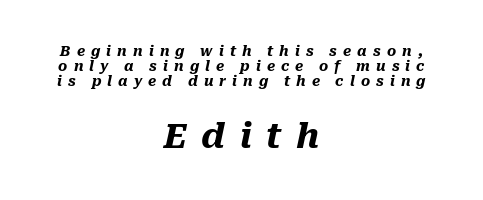
{"italic": "yes", "lean": "right", "slant_degrees": 10, "bold": "yes", "weight": "heavy", "width": "normal", "stroke_contrast": "medium", "x_height": "medium", "monospaced": "no", "underline": "no", "align": "center", "line_spacing": "tight", "line_spacing_ratio": 1.08, "letter_spacing": "wide", "letter_spacing_em": 0.43, "larger_block": "second", "size_ratio": 2.43, "glyph_px": 34}
